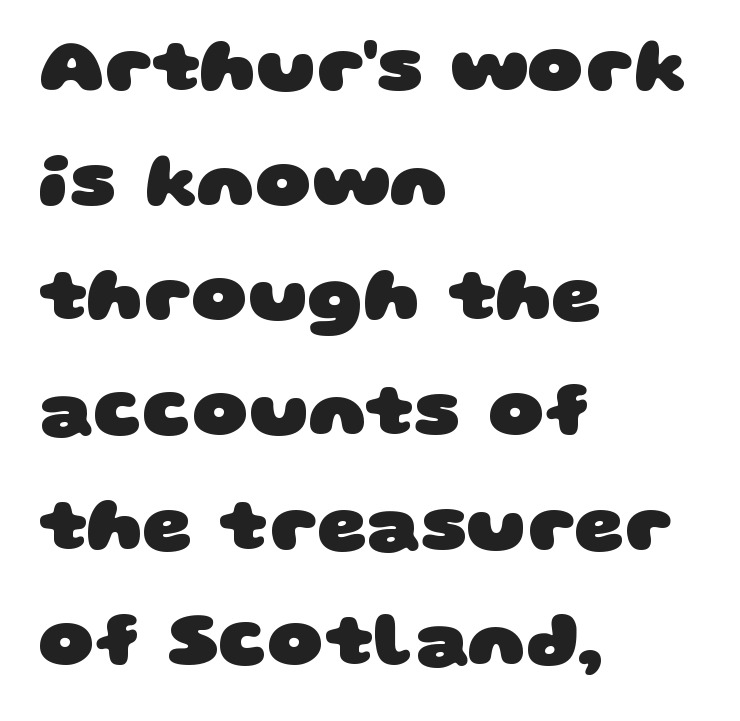
Plenty of ink on the page — the face is bold. A typesetter would call this proportional, since set widths differ per character. The designer left line spacing at the default. Is the letter spacing exaggerated? No — it looks like the ordinary default.
